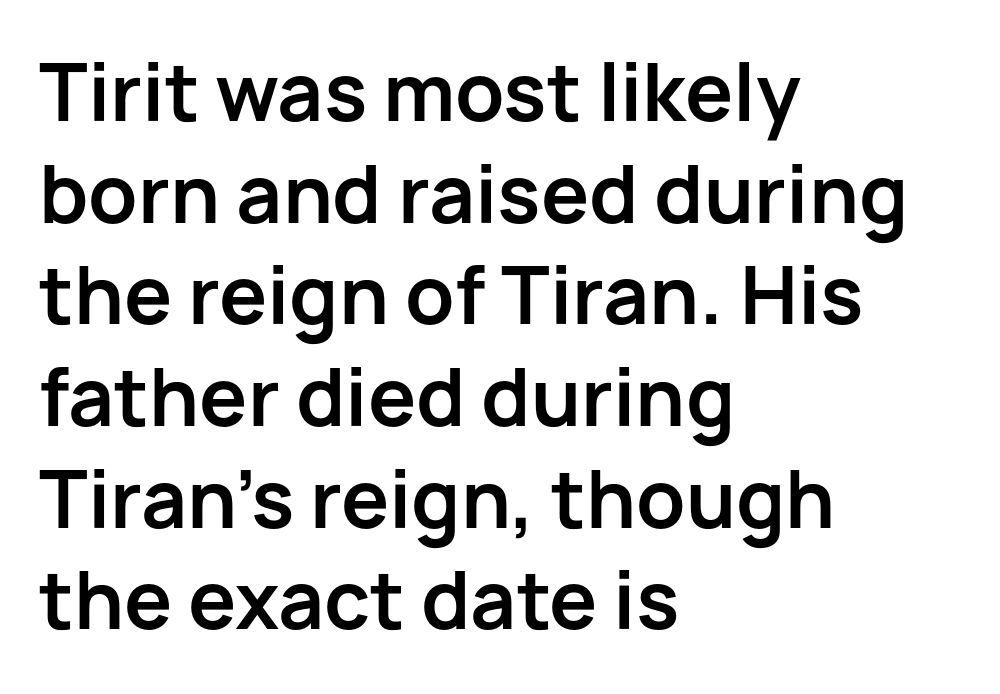
The image shows 77 px bold sans-serif type, upright; set left-aligned, normal line spacing (1.32x), normal letter spacing, not underlined; low stroke contrast and a medium x-height.
